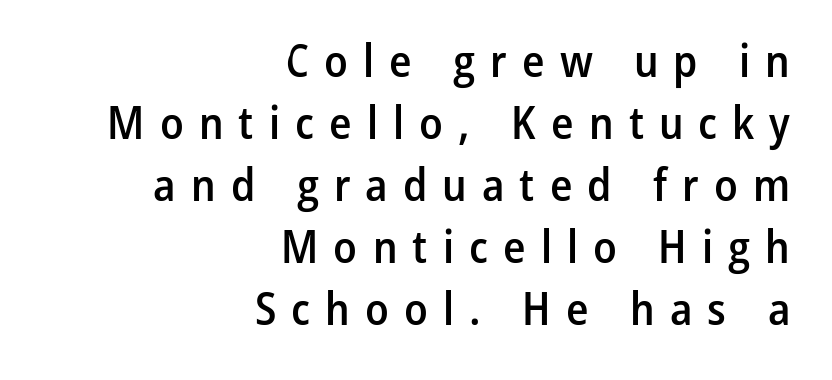
Q: Is the text bold? A: Semi-bold.
Q: Is the text italic (slanted)? A: No, it is upright.
Q: Is the typeface a serif or a sans-serif typeface? A: Sans-serif.
Q: Is the text underlined? A: No.
Q: How is the paragraph aligned? A: Right-aligned.
Q: Is the spacing between letters normal or unusually wide? A: Unusually wide.
Q: Is the spacing between lines tight, normal or loose? A: Normal.
Q: Width (condensed, normal, or wide)? A: Condensed.
Q: Stroke contrast? A: Low.
Q: x-height? A: Medium.
Q: Monospaced? A: No.
